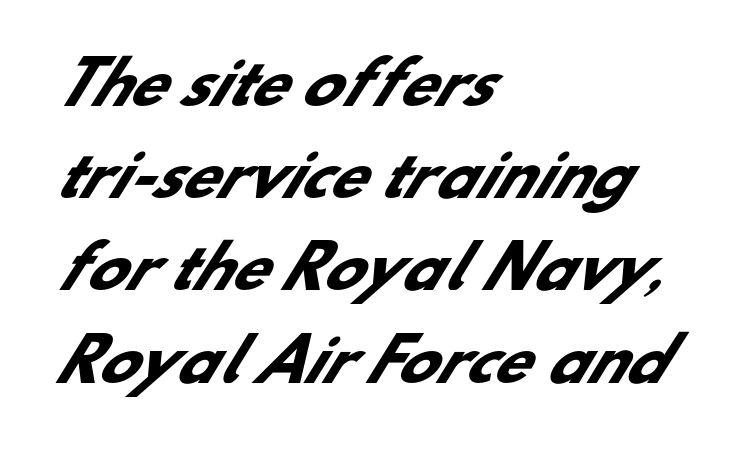
The image shows 58 px heavy sans-serif type; set left-aligned, normal line spacing (1.59x), normal letter spacing, not underlined; low stroke contrast and a small x-height.
